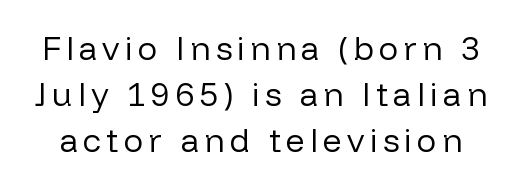
The font sits on the lighter half of the weight spectrum, regular included. Vertical strokes here are truly vertical. A typesetter would call this leading conventional body-copy spacing. Are there feet on the stems? There aren't — it's a sans. Has an underline been added? It has not.
